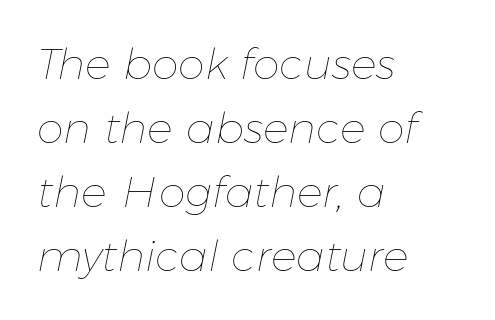
The image shows 43 px thin type, italic (leaning right); set left-aligned, normal line spacing (1.49x), normal letter spacing, not underlined; low stroke contrast and a medium x-height.
